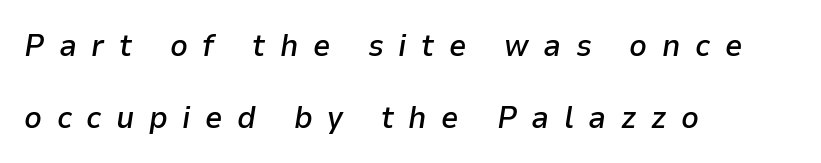
The image shows 31 px semibold type, italic (leaning right); set left-aligned, loose line spacing (2.32x), unusually wide letter spacing (+0.47 em), not underlined; low stroke contrast and a medium x-height.
